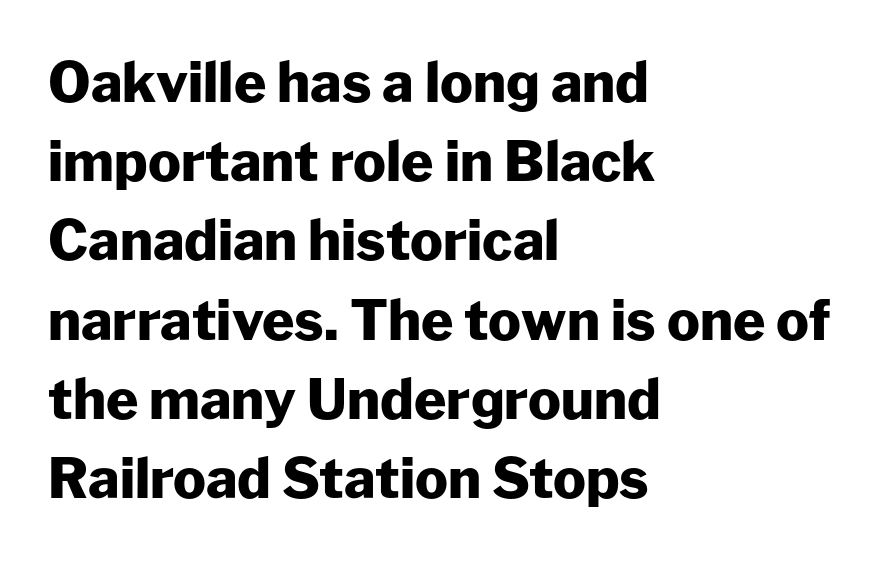
{"serif": "no", "italic": "no", "bold": "yes", "weight": "heavy", "width": "normal", "stroke_contrast": "low", "x_height": "medium", "monospaced": "no", "underline": "no", "align": "left", "line_spacing": "normal", "line_spacing_ratio": 1.44, "letter_spacing": "normal", "letter_spacing_em": 0.0, "glyph_px": 55}
